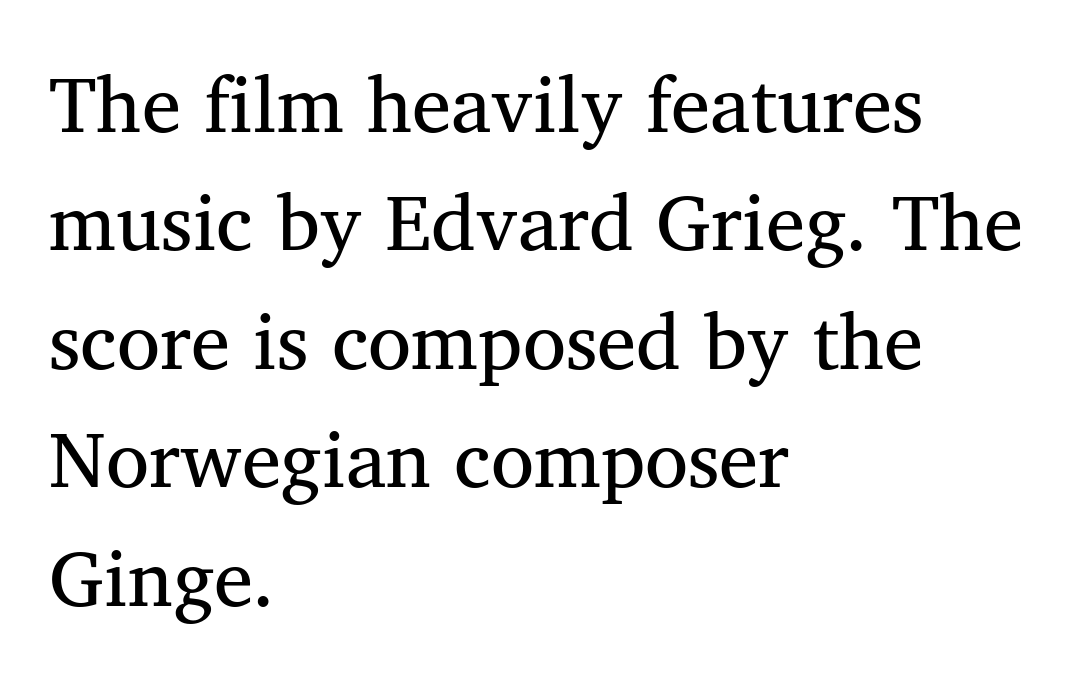
The cut favours lightness, reaching ordinary text weight at its darkest. Posture: upright roman. The letters advance in unequal steps, a hallmark of proportional type. The text was rendered using a seriffed face with decorative stroke endings.
